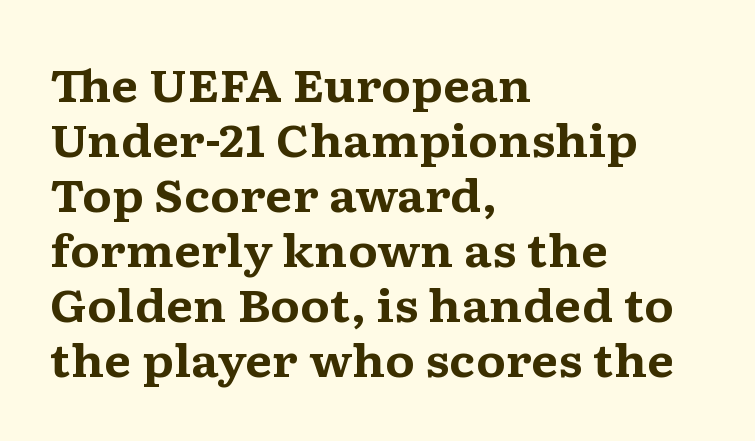
{"serif": "yes", "italic": "no", "bold": "yes", "weight": "bold", "width": "wide", "stroke_contrast": "medium", "x_height": "medium", "monospaced": "no", "underline": "no", "align": "left", "line_spacing": "normal", "line_spacing_ratio": 1.25, "letter_spacing": "normal", "letter_spacing_em": 0.0, "glyph_px": 44}
